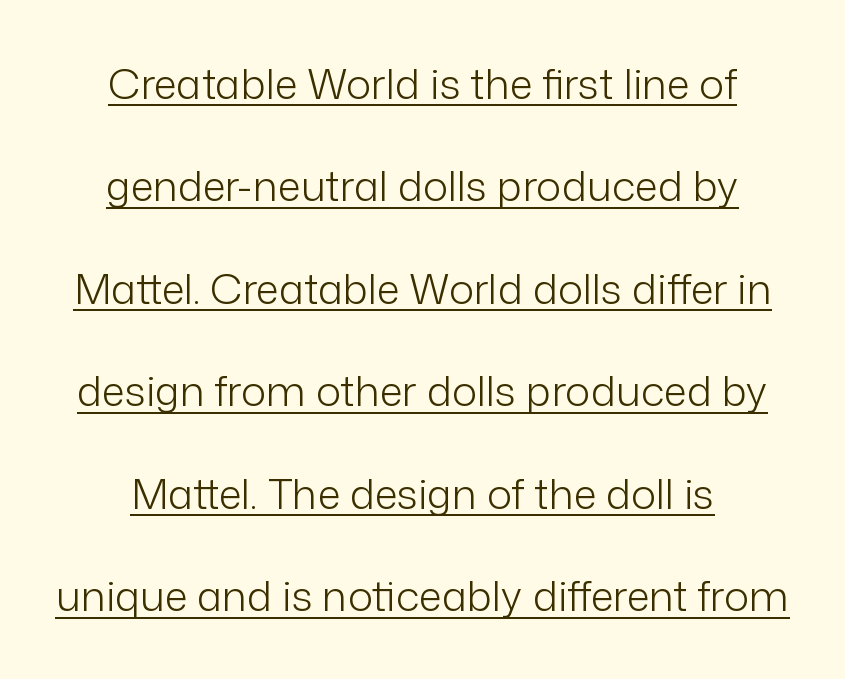
{"serif": "no", "italic": "no", "bold": "no", "weight": "light", "width": "normal", "stroke_contrast": "low", "x_height": "medium", "monospaced": "no", "underline": "yes", "line_spacing": "loose", "line_spacing_ratio": 2.44, "letter_spacing": "normal", "letter_spacing_em": 0.0, "glyph_px": 42}
